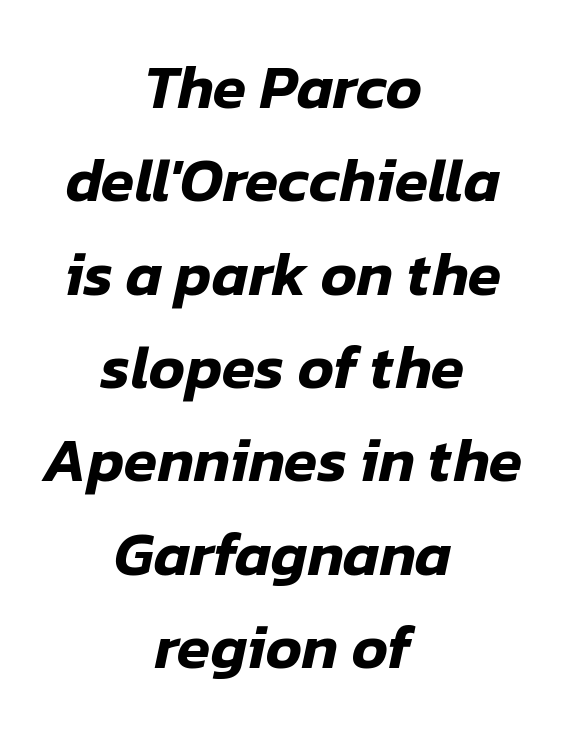
The image shows 61 px text type, italic (leaning right); set centered, normal line spacing (1.53x), normal letter spacing, not underlined; low stroke contrast and a medium x-height.
